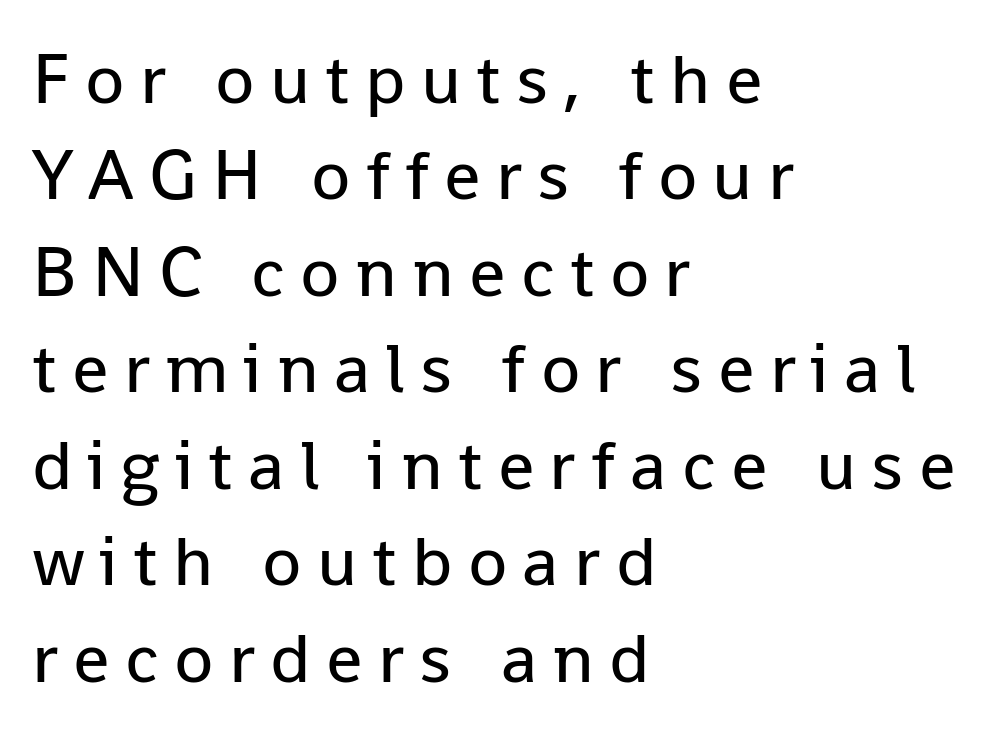
The image shows 72 px regular-weight sans-serif type, upright; set left-aligned, normal line spacing (1.34x), unusually wide letter spacing (+0.21 em), not underlined; low stroke contrast and a medium x-height.
